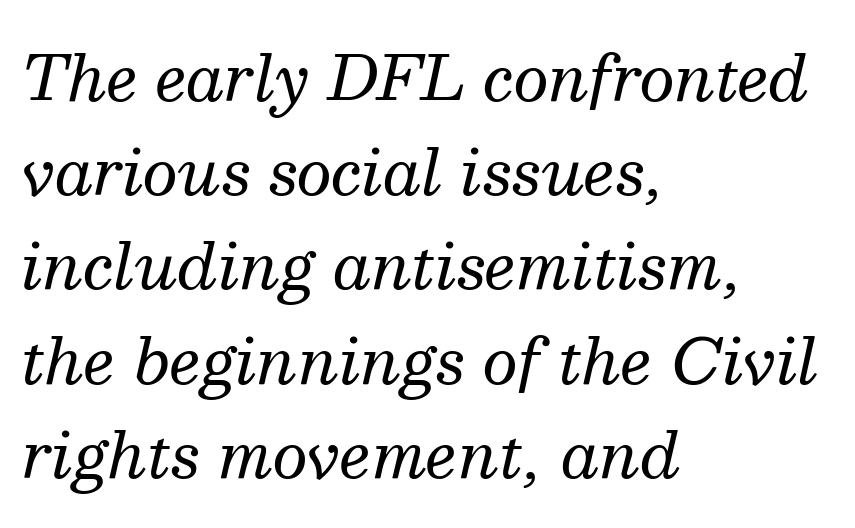
The image shows 62 px regular-weight serif type, italic (leaning right); set left-aligned, normal line spacing (1.52x), normal letter spacing, not underlined; medium stroke contrast and a medium x-height.
